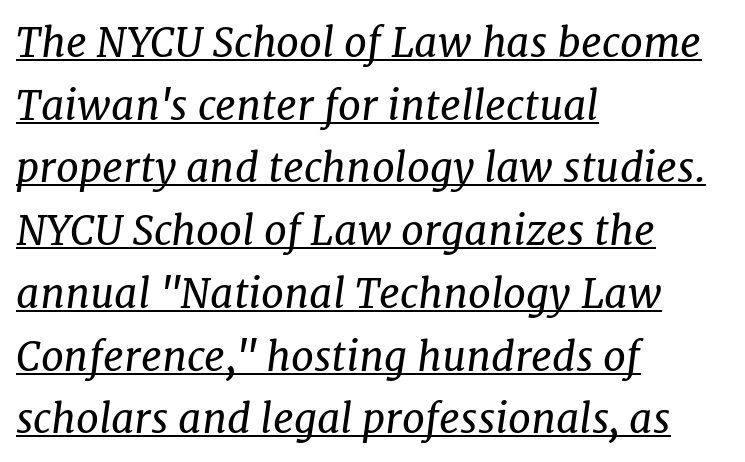
Q: Is the text bold? A: No.
Q: Is the text italic (slanted)? A: Yes, it leans right by about 7 degrees.
Q: Is the typeface a serif or a sans-serif typeface? A: Serif.
Q: Is the text underlined? A: Yes.
Q: How is the paragraph aligned? A: Left-aligned.
Q: Is the spacing between letters normal or unusually wide? A: Normal.
Q: Is the spacing between lines tight, normal or loose? A: Normal.
Q: Width (condensed, normal, or wide)? A: Normal.
Q: Stroke contrast? A: Low.
Q: x-height? A: Medium.
Q: Monospaced? A: No.
